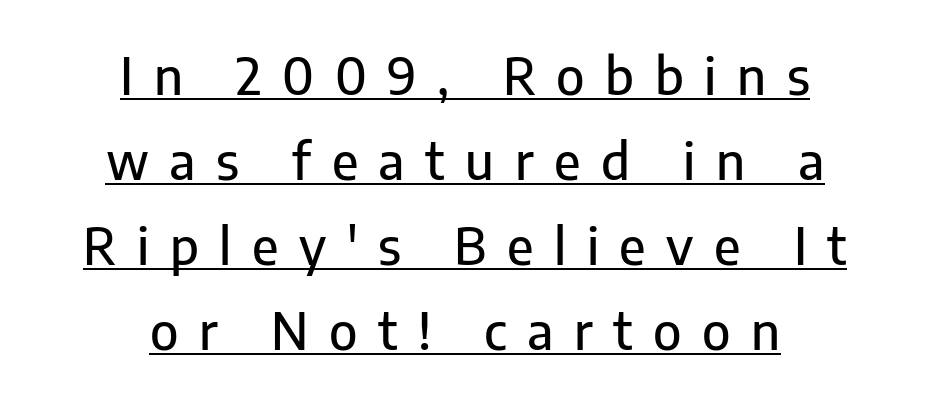
{"serif": "no", "italic": "no", "width": "normal", "stroke_contrast": "low", "x_height": "medium", "monospaced": "no", "underline": "yes", "align": "center", "line_spacing": "normal", "line_spacing_ratio": 1.7, "letter_spacing": "wide", "letter_spacing_em": 0.41, "glyph_px": 50}
